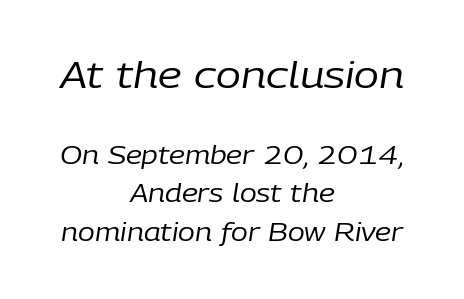
Each new line begins a customary step beneath the previous one. Looking at the ascenders, they clearly lean. This sample uses plain, unmodified letter spacing. The passage shown is typed in a proportional face where columns would drift. Descenders hang freely into open space.
